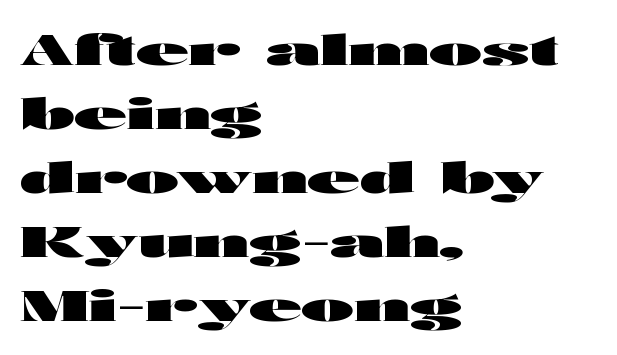
{"serif": "no", "italic": "no", "bold": "yes", "weight": "heavy", "width": "wide", "stroke_contrast": "high", "x_height": "medium", "monospaced": "no", "underline": "no", "align": "left", "line_spacing": "normal", "line_spacing_ratio": 1.49, "letter_spacing": "normal", "letter_spacing_em": 0.0, "glyph_px": 43}
